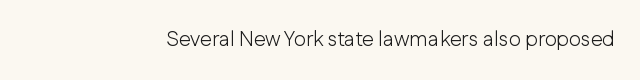
{"italic": "no", "bold": "no", "underline": "no", "letter_spacing": "normal", "letter_spacing_em": 0.0, "glyph_px": 21}
